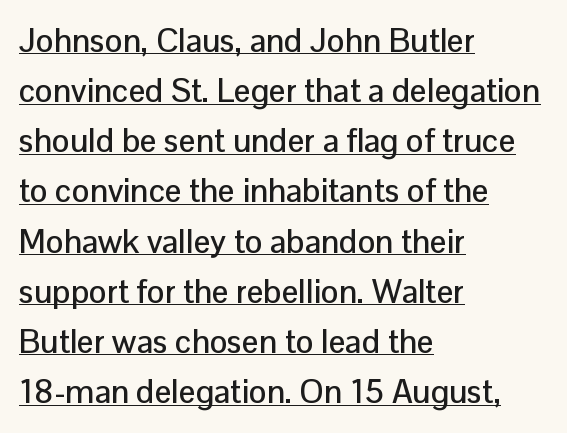
The space between consecutive lines is moderate. Observe the absence of serifs on each vertical stroke in this sample. Tracking value appears to be zero — textbook default spacing. The face used here is proportionally spaced, like ordinary book or web type.
